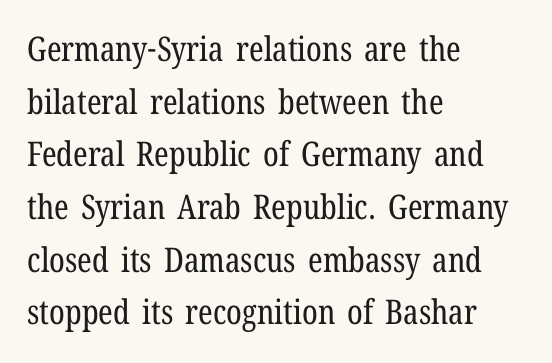
Q: Is the text bold? A: No.
Q: Is the text italic (slanted)? A: No, it is upright.
Q: Is the typeface a serif or a sans-serif typeface? A: Serif.
Q: Is the text underlined? A: No.
Q: How is the paragraph aligned? A: Left-aligned.
Q: Is the spacing between letters normal or unusually wide? A: Normal.
Q: Is the spacing between lines tight, normal or loose? A: Normal.
Q: Width (condensed, normal, or wide)? A: Condensed.
Q: Stroke contrast? A: Low.
Q: x-height? A: Medium.
Q: Monospaced? A: No.
